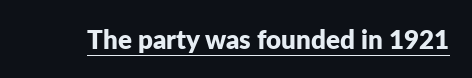
No extra tracking has been applied to these lines. Glance below the letters and you will spot a drawn line. Quick note: not italic, upright. The letters are bold, with thick, heavy strokes.
